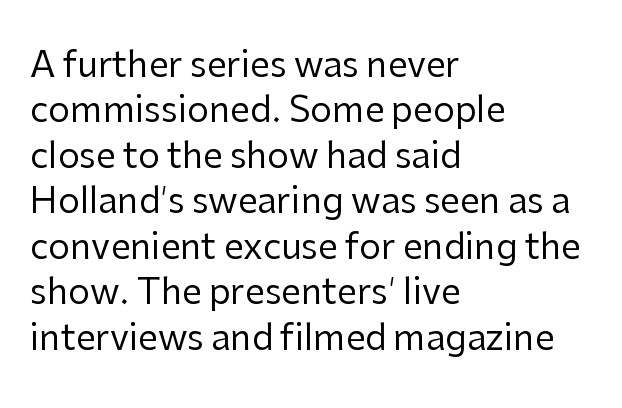
Q: Is the text bold? A: No.
Q: Is the text italic (slanted)? A: No, it is upright.
Q: Is the typeface a serif or a sans-serif typeface? A: Sans-serif.
Q: Is the text underlined? A: No.
Q: How is the paragraph aligned? A: Left-aligned.
Q: Is the spacing between letters normal or unusually wide? A: Normal.
Q: Is the spacing between lines tight, normal or loose? A: Normal.
Q: Width (condensed, normal, or wide)? A: Normal.
Q: Stroke contrast? A: Low.
Q: x-height? A: Medium.
Q: Monospaced? A: No.
